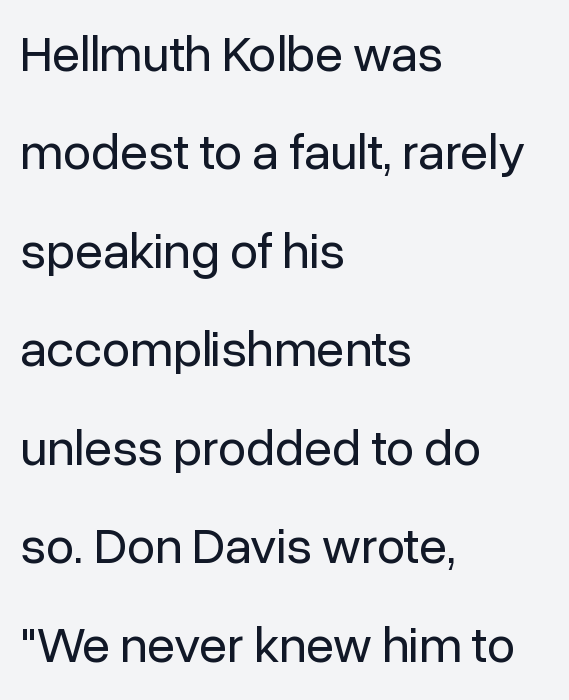
Spacing verdict: proportional, widths tailored to each character. Caption: multi-line text, flush left, ragged right. A quiet, ordinary-to-light weight characterises the typeface. This sample trades compactness for vertical openness between lines.
